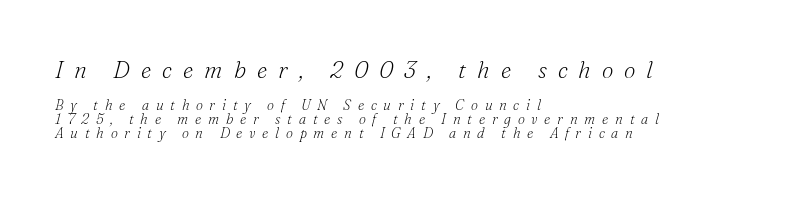
{"italic": "yes", "lean": "right", "slant_degrees": 16, "bold": "no", "underline": "no", "align": "left", "line_spacing": "tight", "line_spacing_ratio": 1.0, "letter_spacing": "wide", "letter_spacing_em": 0.48, "larger_block": "first", "size_ratio": 1.64, "glyph_px": 23}
